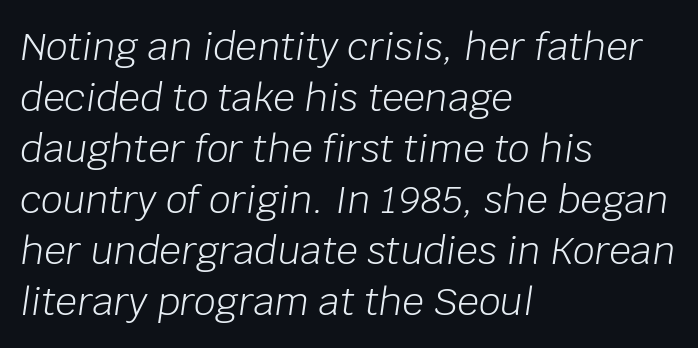
Q: Is the text bold? A: No.
Q: Is the text italic (slanted)? A: Yes, it leans right by about 8 degrees.
Q: Is the text underlined? A: No.
Q: How is the paragraph aligned? A: Left-aligned.
Q: Is the spacing between letters normal or unusually wide? A: Normal.
Q: Is the spacing between lines tight, normal or loose? A: Normal.
Q: Width (condensed, normal, or wide)? A: Normal.
Q: Stroke contrast? A: Low.
Q: x-height? A: Large.
Q: Monospaced? A: No.
